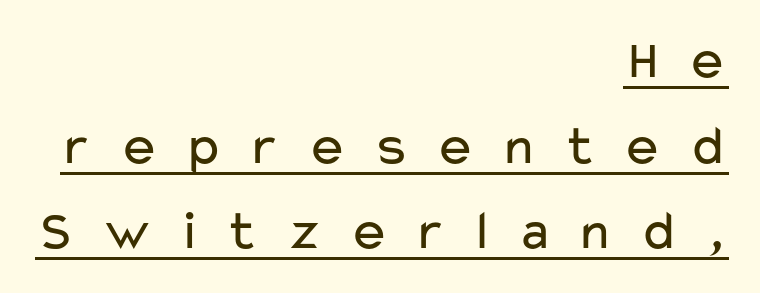
{"serif": "no", "italic": "no", "bold": "no", "weight": "regular", "width": "wide", "stroke_contrast": "low", "x_height": "medium", "monospaced": "no", "underline": "yes", "align": "right", "line_spacing": "normal", "line_spacing_ratio": 1.53, "letter_spacing": "wide", "letter_spacing_em": 0.42, "glyph_px": 56}
